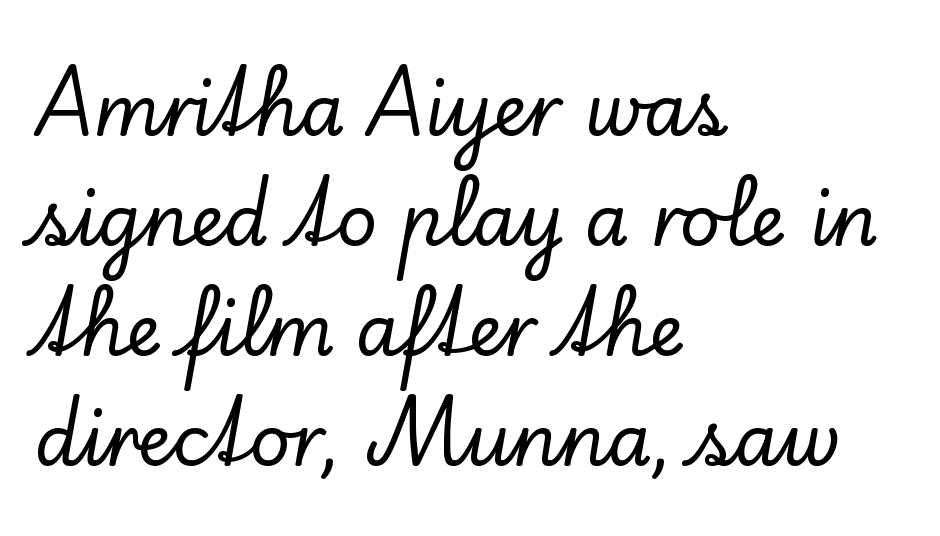
A typesetter would call this proportional, since set widths differ per character. Descender tails drop into unmarked territory. This sample keeps an unexceptional amount of space between lines. No extra tracking has been applied to these lines. Reading down the block, your eye returns to a fixed left position each line.
